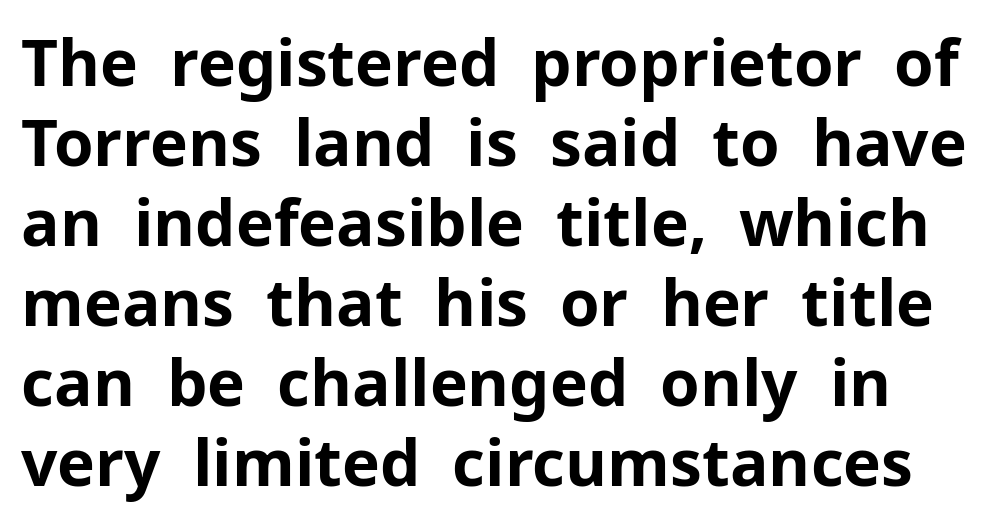
Q: Is the text bold? A: Yes.
Q: Is the text italic (slanted)? A: No, it is upright.
Q: Is the typeface a serif or a sans-serif typeface? A: Sans-serif.
Q: Is the text underlined? A: No.
Q: Is the spacing between letters normal or unusually wide? A: Normal.
Q: Is the spacing between lines tight, normal or loose? A: Normal.
Q: Width (condensed, normal, or wide)? A: Normal.
Q: Stroke contrast? A: Low.
Q: x-height? A: Medium.
Q: Monospaced? A: No.
